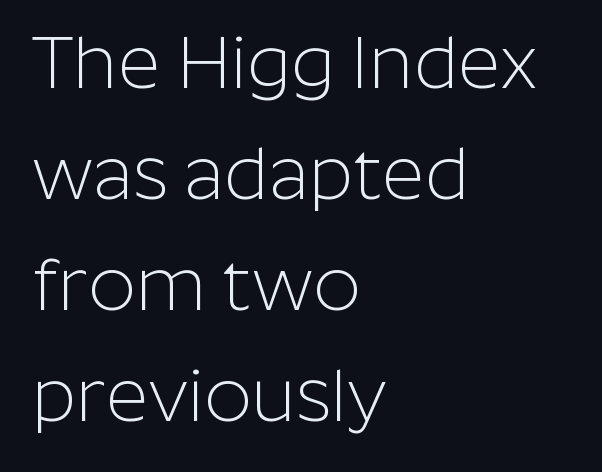
The image shows 74 px light sans-serif type, upright; set left-aligned, normal line spacing (1.5x), normal letter spacing, not underlined; low stroke contrast and a medium x-height.
